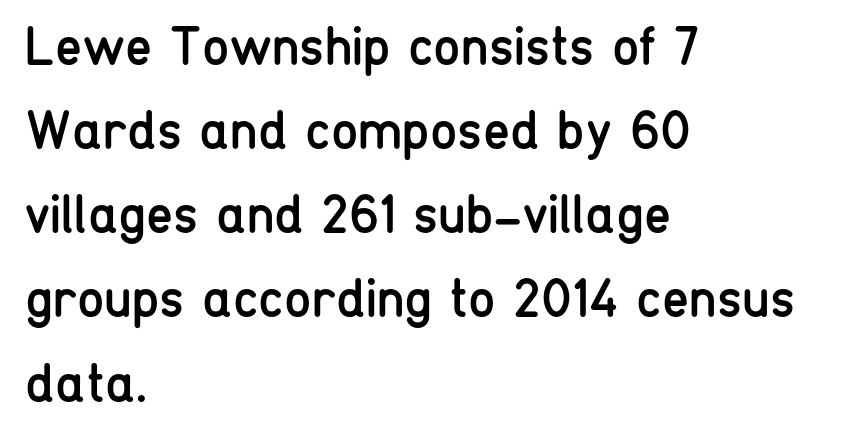
Each row of text sits above clean, open space. The passage shown is typeset with a sans-serif family. Notice how descenders clear the ascenders below comfortably — that's standard leading. Varying glyph widths throughout — classic text-font behaviour.
